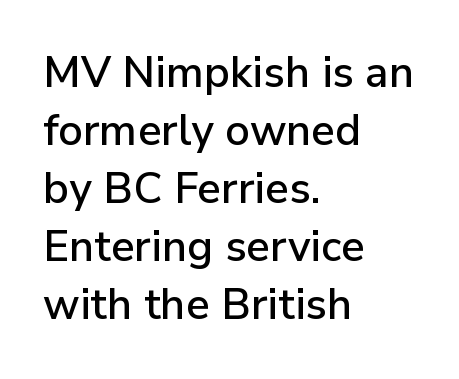
{"serif": "no", "italic": "no", "width": "normal", "stroke_contrast": "low", "x_height": "medium", "monospaced": "no", "underline": "no", "align": "left", "line_spacing": "normal", "line_spacing_ratio": 1.35, "letter_spacing": "normal", "letter_spacing_em": 0.0, "glyph_px": 43}
